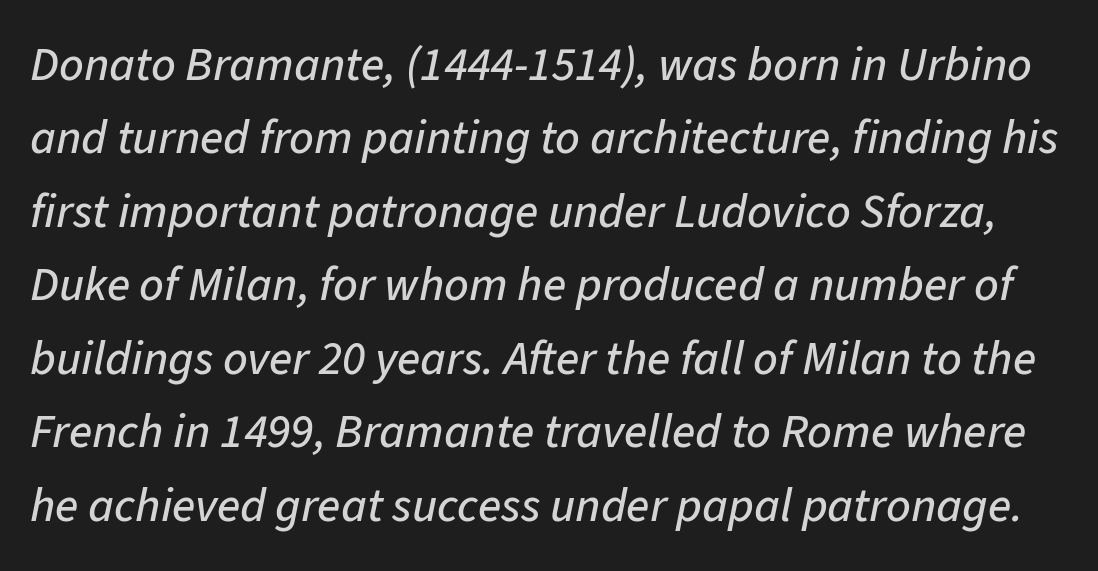
{"italic": "yes", "lean": "right", "slant_degrees": 11, "width": "normal", "stroke_contrast": "low", "x_height": "medium", "monospaced": "no", "underline": "no", "line_spacing": "normal", "line_spacing_ratio": 1.53, "letter_spacing": "normal", "letter_spacing_em": 0.0, "glyph_px": 48}
